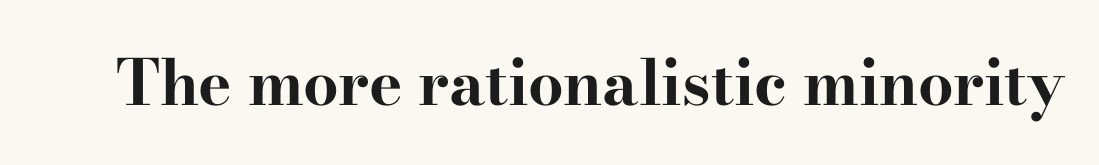
The image shows 63 px bold, wide serif type, upright; set normal letter spacing, not underlined; high stroke contrast and a small x-height.
